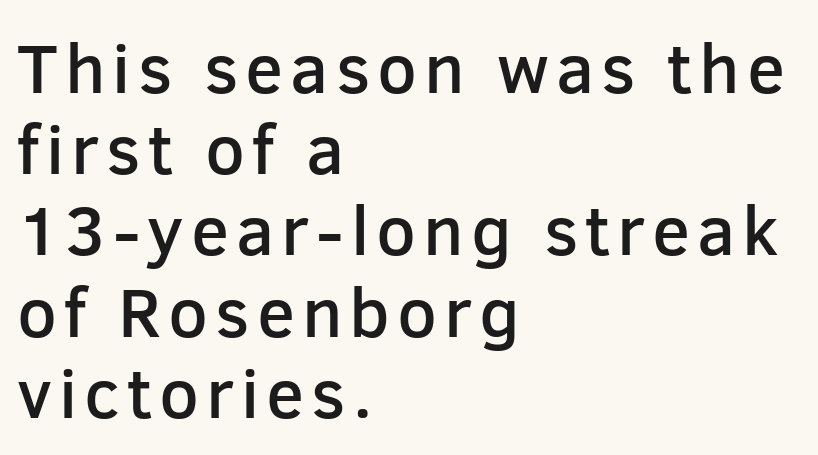
Q: Is the text bold? A: Semi-bold.
Q: Is the text italic (slanted)? A: No, it is upright.
Q: Is the typeface a serif or a sans-serif typeface? A: Sans-serif.
Q: Is the text underlined? A: No.
Q: How is the paragraph aligned? A: Left-aligned.
Q: Width (condensed, normal, or wide)? A: Normal.
Q: Stroke contrast? A: Low.
Q: x-height? A: Medium.
Q: Monospaced? A: No.
